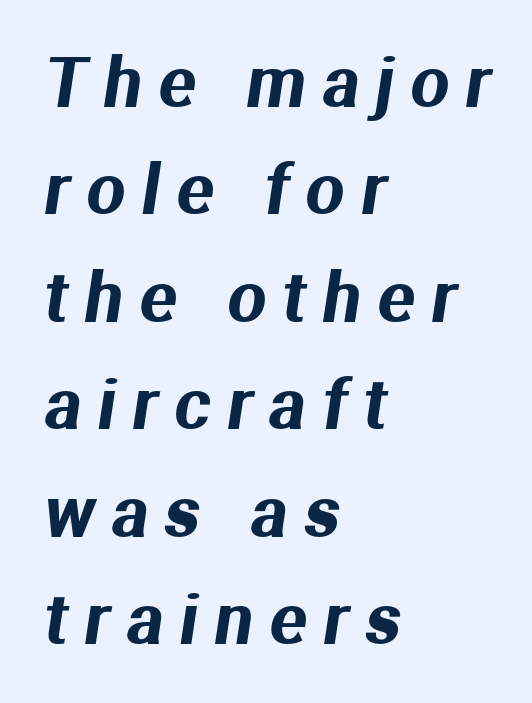
{"serif": "no", "width": "normal", "stroke_contrast": "medium", "x_height": "medium", "monospaced": "no", "underline": "no", "align": "left", "line_spacing": "normal", "line_spacing_ratio": 1.58, "letter_spacing": "wide", "letter_spacing_em": 0.25, "glyph_px": 68}
